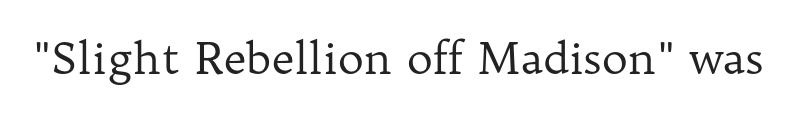
Q: Is the text bold? A: No.
Q: Is the text italic (slanted)? A: No, it is upright.
Q: Is the typeface a serif or a sans-serif typeface? A: Serif.
Q: Is the text underlined? A: No.
Q: Is the spacing between letters normal or unusually wide? A: Normal.
Q: Width (condensed, normal, or wide)? A: Normal.
Q: Stroke contrast? A: Low.
Q: x-height? A: Medium.
Q: Monospaced? A: No.
